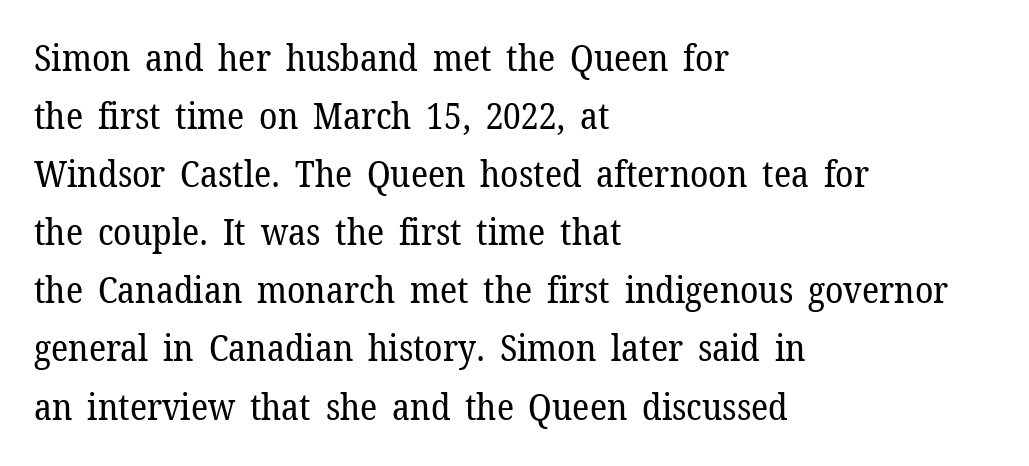
{"serif": "yes", "italic": "no", "bold": "no", "weight": "regular", "width": "normal", "stroke_contrast": "low", "x_height": "medium", "monospaced": "no", "underline": "no", "align": "left", "line_spacing": "normal", "line_spacing_ratio": 1.57, "letter_spacing": "normal", "letter_spacing_em": 0.0, "glyph_px": 37}
